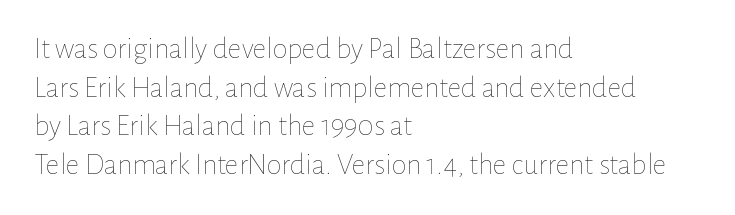
Q: Is the text bold? A: No.
Q: Is the text italic (slanted)? A: No, it is upright.
Q: Is the text underlined? A: No.
Q: How is the paragraph aligned? A: Left-aligned.
Q: Is the spacing between letters normal or unusually wide? A: Normal.
Q: Is the spacing between lines tight, normal or loose? A: Normal.
Q: Width (condensed, normal, or wide)? A: Normal.
Q: Stroke contrast? A: Low.
Q: x-height? A: Medium.
Q: Monospaced? A: No.
